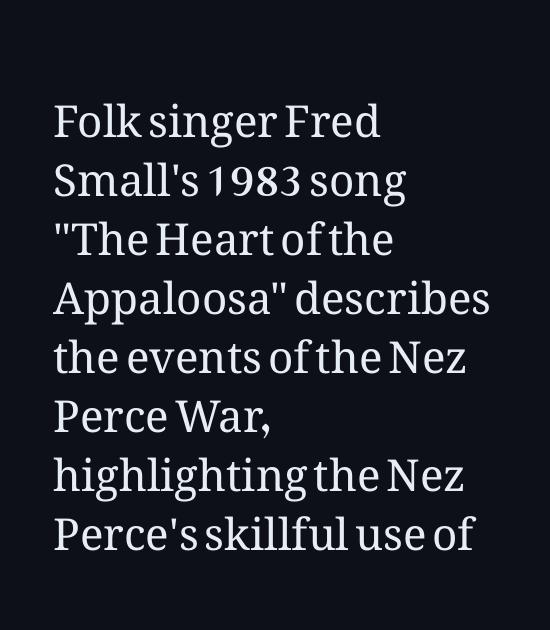
Only glyphs here, with clear space below each row. Proportional: the letters do not fall into vertical columns. Alignment: flush left. Short note: letters normally spaced. Is there any slant? The stems are plumb. Leading matches the norm, producing a regular column.
